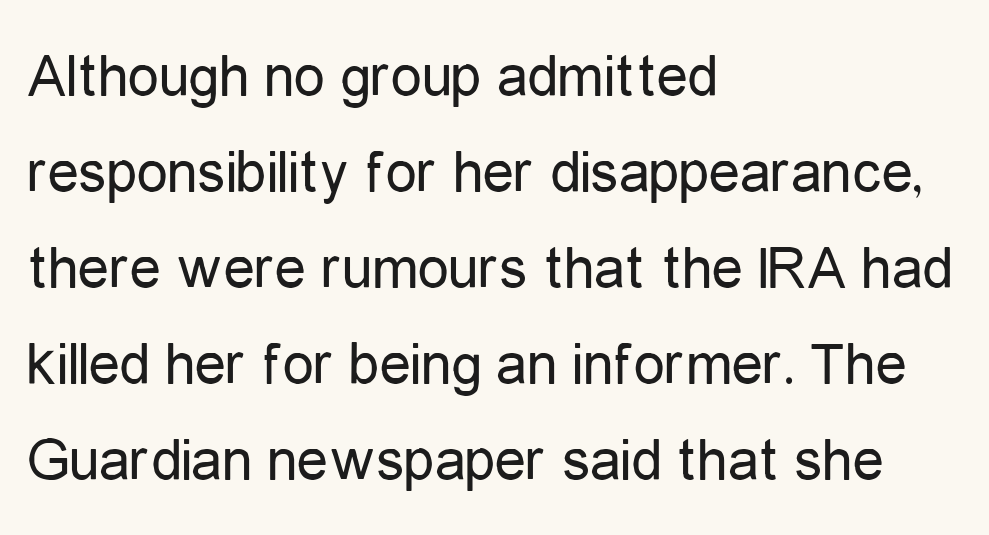
{"serif": "no", "italic": "no", "bold": "no", "weight": "regular", "width": "condensed", "stroke_contrast": "low", "x_height": "medium", "monospaced": "no", "underline": "no", "align": "left", "line_spacing": "normal", "line_spacing_ratio": 1.55, "letter_spacing": "normal", "letter_spacing_em": 0.0, "glyph_px": 62}
